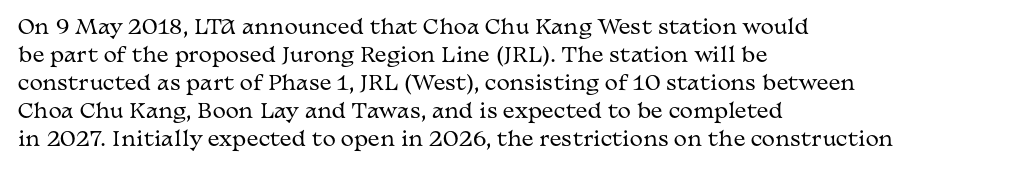
The image shows 20 px text type, upright; set left-aligned, normal line spacing (1.4x), normal letter spacing, not underlined.
